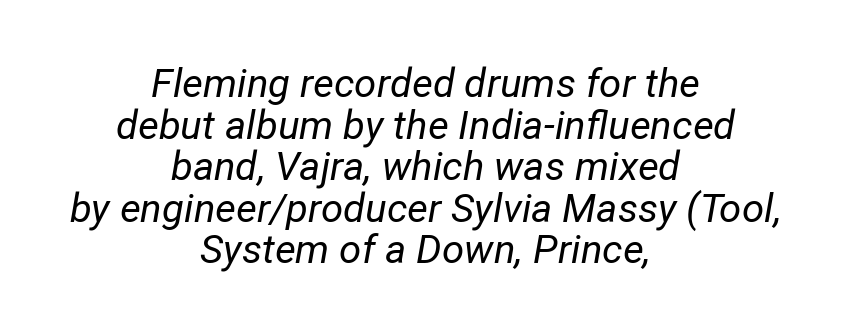
Q: Is the text bold? A: No.
Q: Is the text italic (slanted)? A: Yes, it leans right by about 12 degrees.
Q: Is the text underlined? A: No.
Q: How is the paragraph aligned? A: Centered.
Q: Is the spacing between letters normal or unusually wide? A: Normal.
Q: Is the spacing between lines tight, normal or loose? A: Tight.
Q: Width (condensed, normal, or wide)? A: Normal.
Q: Stroke contrast? A: Low.
Q: x-height? A: Medium.
Q: Monospaced? A: No.
